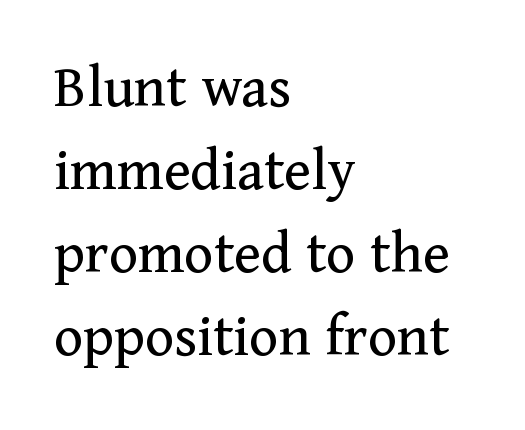
{"serif": "yes", "italic": "no", "bold": "no", "weight": "regular", "width": "normal", "stroke_contrast": "medium", "x_height": "medium", "monospaced": "no", "underline": "no", "align": "left", "line_spacing": "normal", "line_spacing_ratio": 1.34, "letter_spacing": "normal", "letter_spacing_em": 0.0, "glyph_px": 62}
